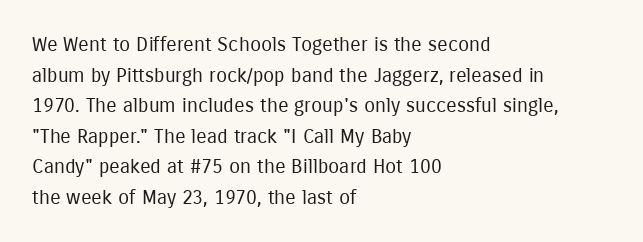
If you drew a line through each stem, it would be perfectly vertical. Students, observe: this is what conventionally led text looks like. Alignment: flush left. Decoration check: the copy has no underline.
